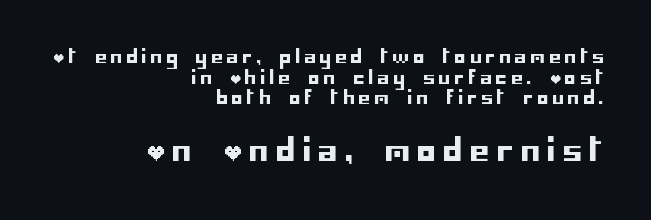
Q: Is the text italic (slanted)? A: No, it is upright.
Q: Is the typeface a serif or a sans-serif typeface? A: Sans-serif.
Q: Is the text underlined? A: No.
Q: How is the paragraph aligned? A: Right-aligned.
Q: Is the spacing between letters normal or unusually wide? A: Unusually wide.
Q: Is the spacing between lines tight, normal or loose? A: Tight.
Q: Which block of text is set in a larger size, the first (top) or the second (bottom)? A: The second (bottom) one.
Q: Width (condensed, normal, or wide)? A: Normal.
Q: Stroke contrast? A: Low.
Q: x-height? A: Large.
